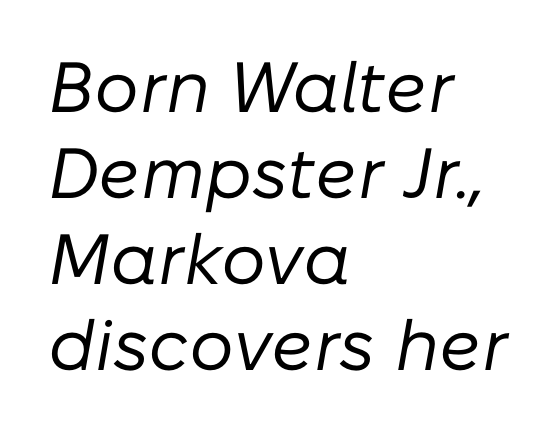
The image shows 71 px regular-weight type, italic (leaning right); set left-aligned, line spacing 1.21x, normal letter spacing, not underlined; low stroke contrast and a medium x-height.
